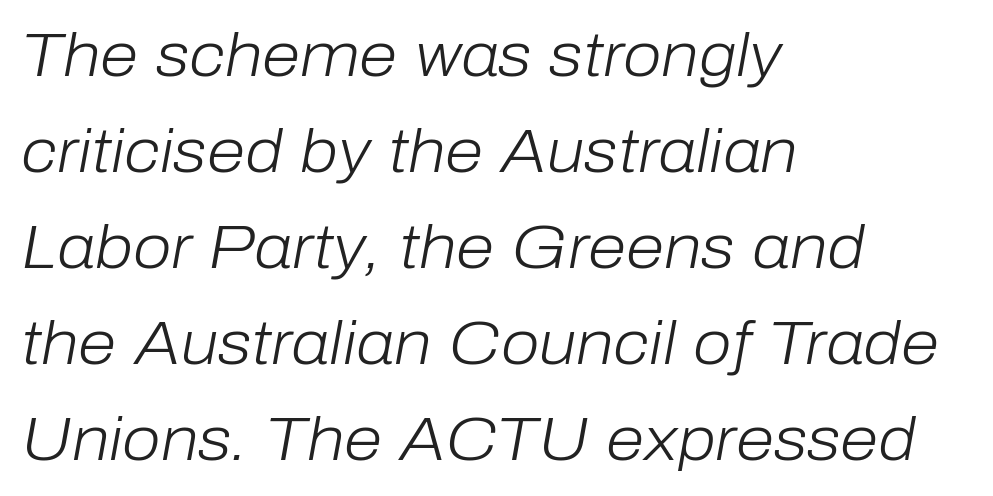
{"italic": "yes", "lean": "right", "slant_degrees": 10, "bold": "no", "weight": "light", "width": "normal", "stroke_contrast": "low", "x_height": "medium", "monospaced": "no", "underline": "no", "align": "left", "line_spacing": "normal", "line_spacing_ratio": 1.55, "letter_spacing": "normal", "letter_spacing_em": 0.0, "glyph_px": 62}
